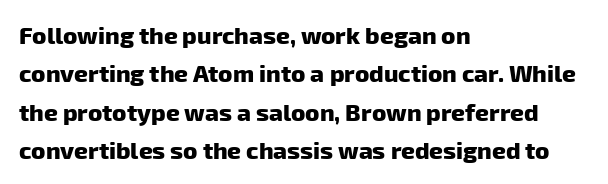
Honestly, there is no underline to notice here at all. The face used here has the dense, thick strokes of a bold. Default kerning and tracking; the words read as compact shapes. Does the copy run flush right? No — it runs flush left. What's the leading like? Ordinary, nothing unusual.
